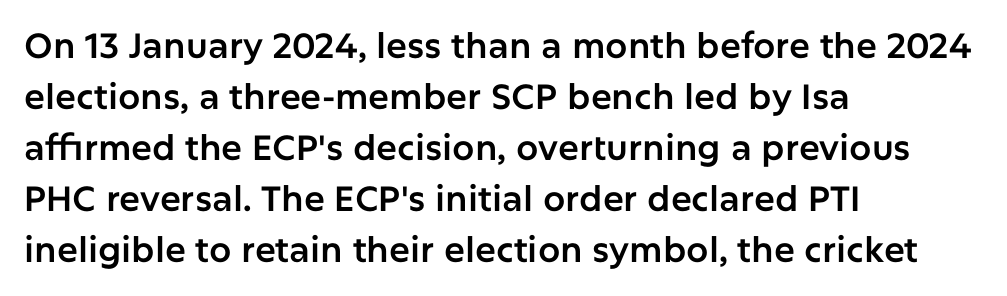
Each row of text sits above clean, open space. Honestly, the row spacing looks completely unremarkable. The rag falls on the right side of this text block. The passage shown is typed in a proportional face where columns would drift.
